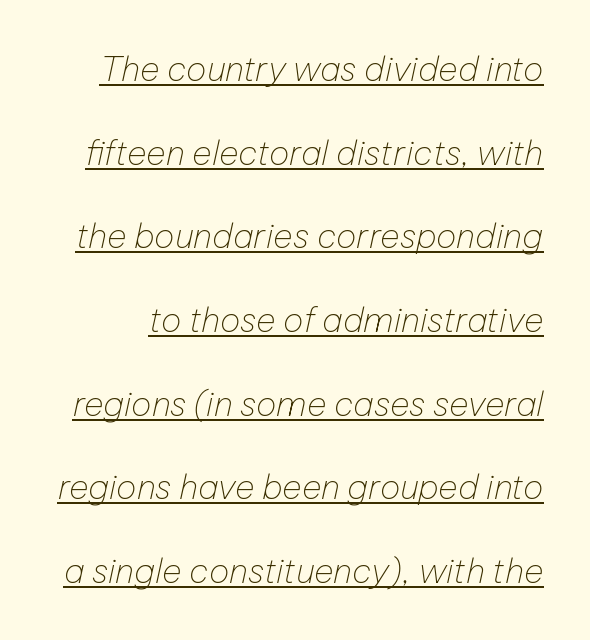
{"italic": "yes", "lean": "right", "slant_degrees": 12, "bold": "no", "weight": "thin", "width": "normal", "stroke_contrast": "low", "x_height": "medium", "monospaced": "no", "underline": "yes", "line_spacing": "loose", "line_spacing_ratio": 2.46, "letter_spacing": "normal", "letter_spacing_em": 0.0, "glyph_px": 34}
